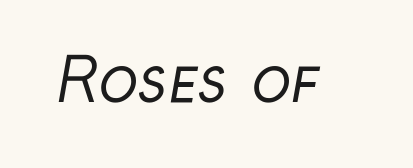
{"serif": "no", "bold": "no", "weight": "regular", "width": "condensed", "stroke_contrast": "low", "x_height": "medium", "monospaced": "no", "underline": "no", "letter_spacing": "normal", "letter_spacing_em": 0.0, "glyph_px": 59}
